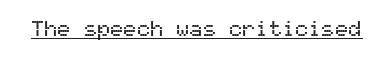
Q: Is the text italic (slanted)? A: No, it is upright.
Q: Is the text underlined? A: Yes.
Q: Is the spacing between letters normal or unusually wide? A: Normal.
